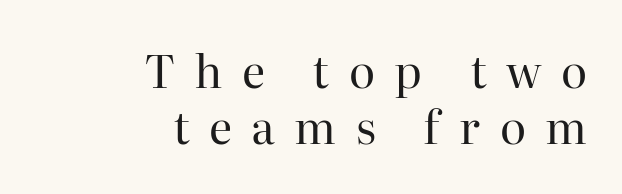
Only glyphs here, with clear space below each row. The leading is moderate, giving the passage an even texture. The strokes carry an ordinary text weight at most. Yep, those are serifs on the letters.
